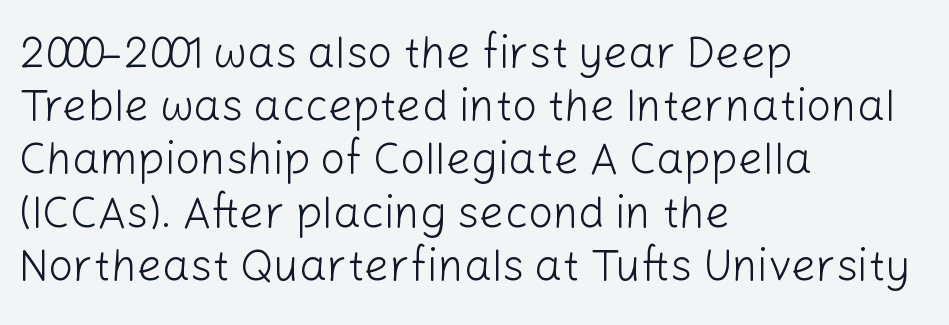
The image shows 44 px light sans-serif type, upright; set left-aligned, line spacing 1.21x, normal letter spacing, not underlined; low stroke contrast and a medium x-height.
